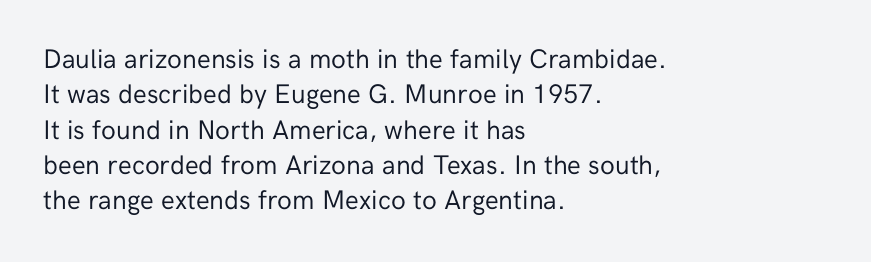
{"italic": "no", "bold": "no", "underline": "no", "align": "left", "line_spacing": "normal", "line_spacing_ratio": 1.31, "letter_spacing": "normal", "letter_spacing_em": 0.0, "glyph_px": 27}
